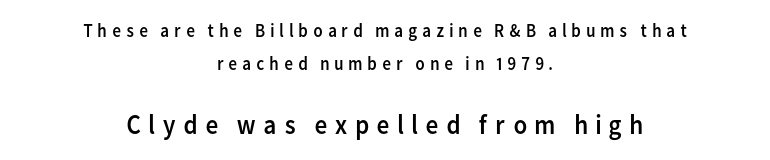
{"serif": "no", "italic": "no", "bold": "no", "weight": "regular", "width": "normal", "stroke_contrast": "low", "x_height": "medium", "monospaced": "no", "underline": "no", "align": "center", "line_spacing_ratio": 1.72, "letter_spacing": "wide", "letter_spacing_em": 0.23, "larger_block": "second", "size_ratio": 1.47, "glyph_px": 28}
